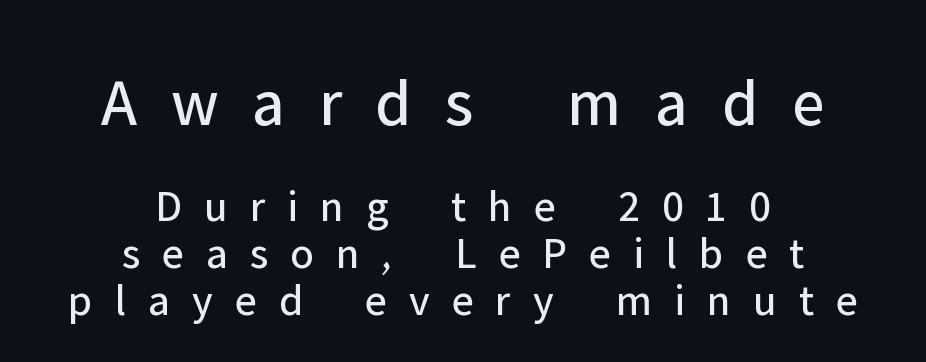
The image shows 68 px regular-weight sans-serif type, upright; set centered, tight line spacing (1.05x), unusually wide letter spacing (+0.49 em), not underlined; the first (top) block is 1.51x larger; low stroke contrast and a medium x-height.
